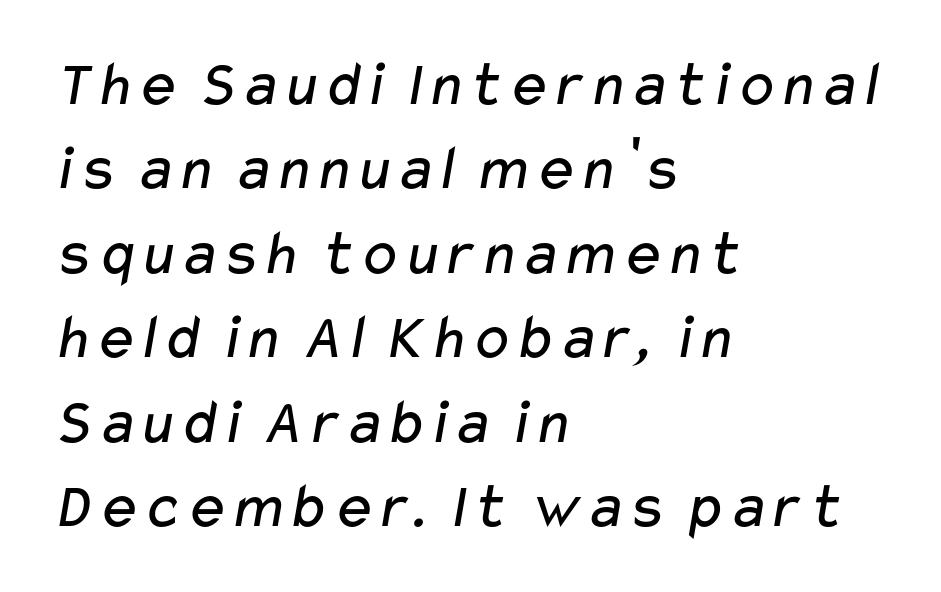
{"serif": "no", "bold": "no", "weight": "regular", "width": "wide", "stroke_contrast": "low", "x_height": "medium", "monospaced": "no", "underline": "no", "align": "left", "line_spacing": "normal", "line_spacing_ratio": 1.3, "letter_spacing": "normal", "letter_spacing_em": 0.0, "glyph_px": 65}
